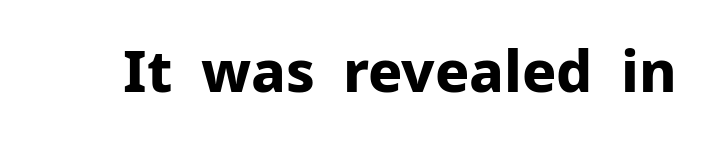
The image shows 57 px bold sans-serif type, upright; set normal letter spacing, not underlined; low stroke contrast and a medium x-height.
